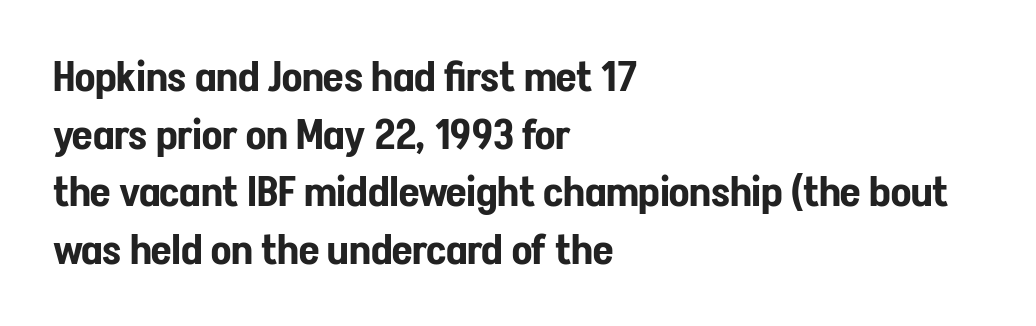
{"serif": "no", "italic": "no", "width": "condensed", "stroke_contrast": "low", "x_height": "medium", "monospaced": "no", "underline": "no", "align": "left", "line_spacing": "normal", "line_spacing_ratio": 1.37, "letter_spacing": "normal", "letter_spacing_em": 0.0, "glyph_px": 42}
